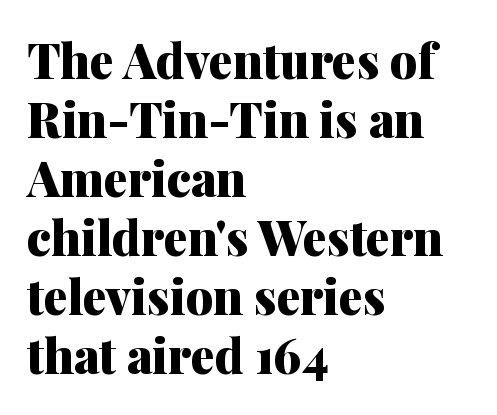
{"serif": "yes", "italic": "no", "bold": "yes", "weight": "heavy", "width": "normal", "stroke_contrast": "medium", "x_height": "medium", "monospaced": "no", "underline": "no", "align": "left", "line_spacing_ratio": 1.23, "letter_spacing": "normal", "letter_spacing_em": 0.0, "glyph_px": 48}
